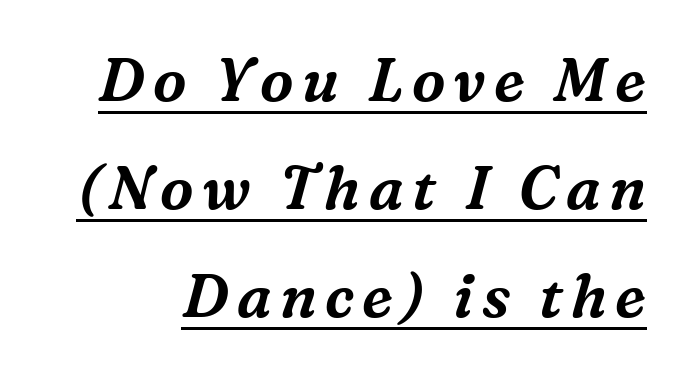
The image shows 60 px serif type, italic (leaning right); set line spacing 1.8x, underlined; medium stroke contrast and a medium x-height.
